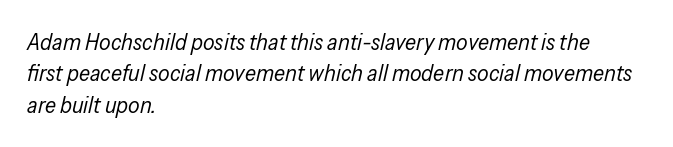
The image shows 23 px text type, italic (leaning right); set left-aligned, normal line spacing (1.36x), normal letter spacing, not underlined.
